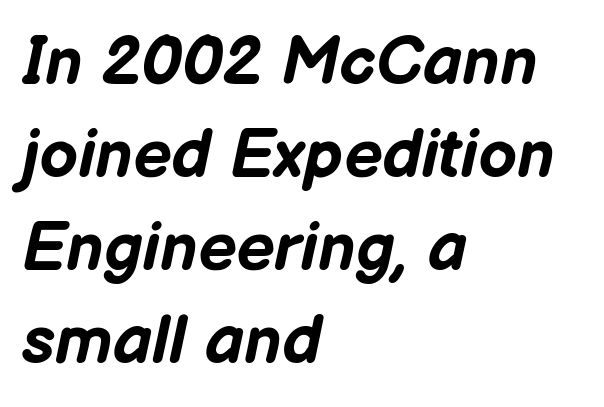
{"italic": "yes", "lean": "right", "slant_degrees": 12, "bold": "yes", "weight": "bold", "width": "normal", "stroke_contrast": "low", "x_height": "medium", "monospaced": "no", "underline": "no", "align": "left", "line_spacing": "normal", "line_spacing_ratio": 1.37, "letter_spacing": "normal", "letter_spacing_em": 0.0, "glyph_px": 68}
